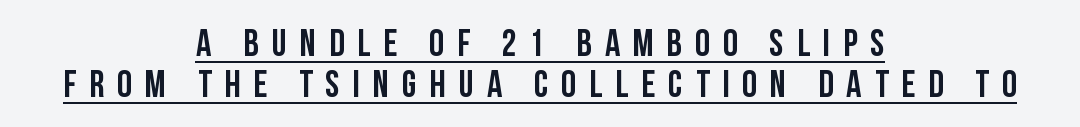
{"serif": "no", "italic": "no", "width": "condensed", "stroke_contrast": "low", "x_height": "large", "monospaced": "no", "underline": "yes", "align": "center", "line_spacing": "tight", "line_spacing_ratio": 1.08, "letter_spacing": "wide", "letter_spacing_em": 0.34, "glyph_px": 38}
